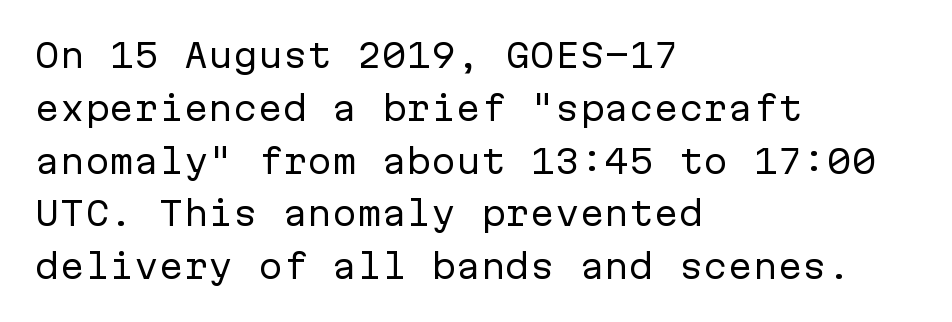
{"serif": "no", "italic": "no", "bold": "no", "weight": "regular", "width": "normal", "stroke_contrast": "low", "x_height": "medium", "monospaced": "yes", "underline": "no", "align": "left", "line_spacing": "normal", "line_spacing_ratio": 1.6, "letter_spacing": "normal", "letter_spacing_em": 0.0, "glyph_px": 33}
